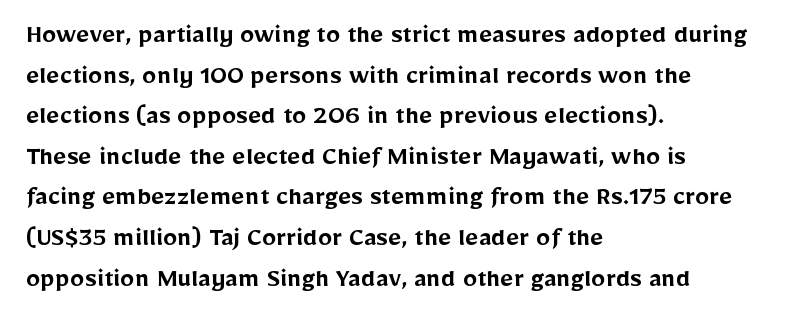
This sample has the flowing, uneven cadence of proportional lettering. Visually the block forms a straight wall on the left and a jagged coastline on the right. Interline gaps are of average width in this sample. Font category for this specimen: sans-serif. Is the type bold? Partly — it's a semibold, heavier than regular but not fully bold. Notice how the stems are strictly vertical — no italics here.
